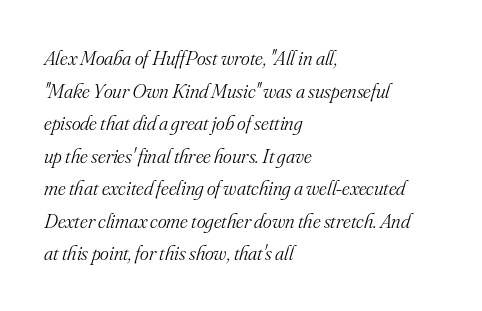
Q: Is the text bold? A: No.
Q: Is the text italic (slanted)? A: Yes, it leans right by about 16 degrees.
Q: Is the text underlined? A: No.
Q: How is the paragraph aligned? A: Left-aligned.
Q: Is the spacing between letters normal or unusually wide? A: Normal.
Q: Is the spacing between lines tight, normal or loose? A: Normal.
